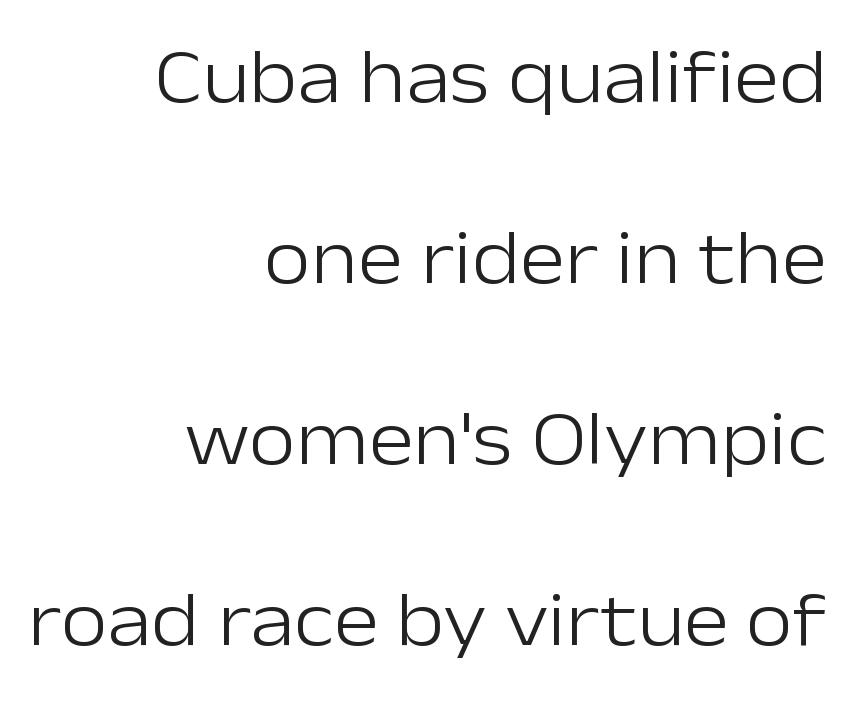
{"serif": "no", "italic": "no", "bold": "no", "weight": "light", "width": "normal", "stroke_contrast": "low", "x_height": "medium", "monospaced": "no", "underline": "no", "align": "right", "line_spacing": "loose", "line_spacing_ratio": 2.35, "letter_spacing": "normal", "letter_spacing_em": 0.0, "glyph_px": 77}
